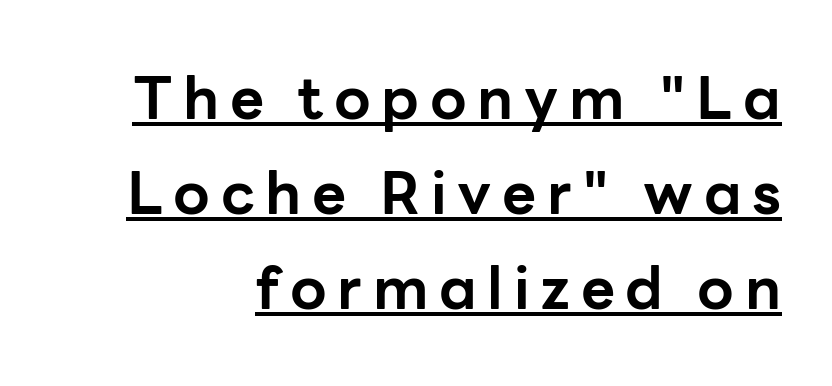
Q: Is the text bold? A: Yes.
Q: Is the text italic (slanted)? A: No, it is upright.
Q: Is the typeface a serif or a sans-serif typeface? A: Sans-serif.
Q: Is the text underlined? A: Yes.
Q: How is the paragraph aligned? A: Right-aligned.
Q: Is the spacing between lines tight, normal or loose? A: Normal.
Q: Width (condensed, normal, or wide)? A: Normal.
Q: Stroke contrast? A: Low.
Q: x-height? A: Medium.
Q: Monospaced? A: No.
